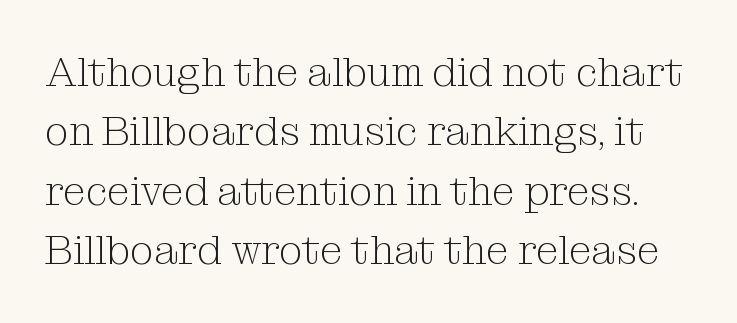
The image shows 41 px light serif type, upright; set normal line spacing (1.45x), normal letter spacing, not underlined; medium stroke contrast and a medium x-height.
